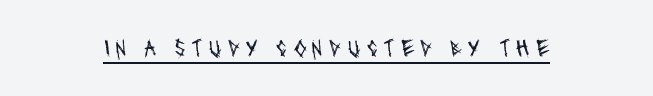
Q: Is the text bold? A: No.
Q: Is the text underlined? A: Yes.
Q: Is the spacing between letters normal or unusually wide? A: Unusually wide.
